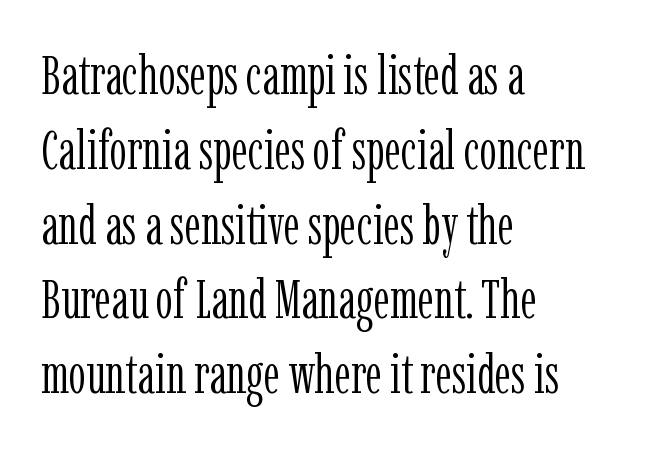
Q: Is the text bold? A: No.
Q: Is the text italic (slanted)? A: No, it is upright.
Q: Is the typeface a serif or a sans-serif typeface? A: Serif.
Q: Is the text underlined? A: No.
Q: How is the paragraph aligned? A: Left-aligned.
Q: Is the spacing between letters normal or unusually wide? A: Normal.
Q: Is the spacing between lines tight, normal or loose? A: Normal.
Q: Width (condensed, normal, or wide)? A: Condensed.
Q: Stroke contrast? A: Low.
Q: x-height? A: Medium.
Q: Monospaced? A: No.
